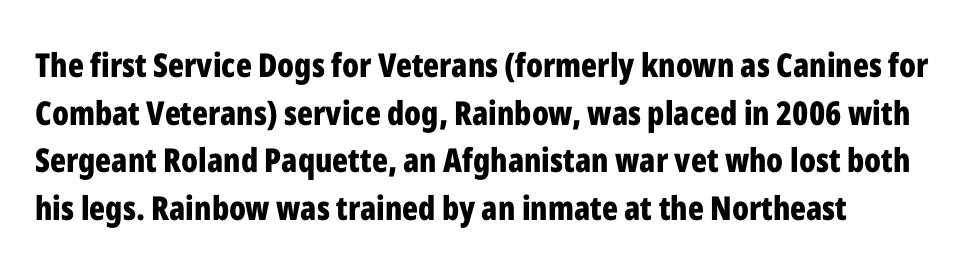
The image shows 33 px bold, condensed sans-serif type, upright; set left-aligned, normal line spacing (1.44x), normal letter spacing, not underlined; low stroke contrast and a medium x-height.
